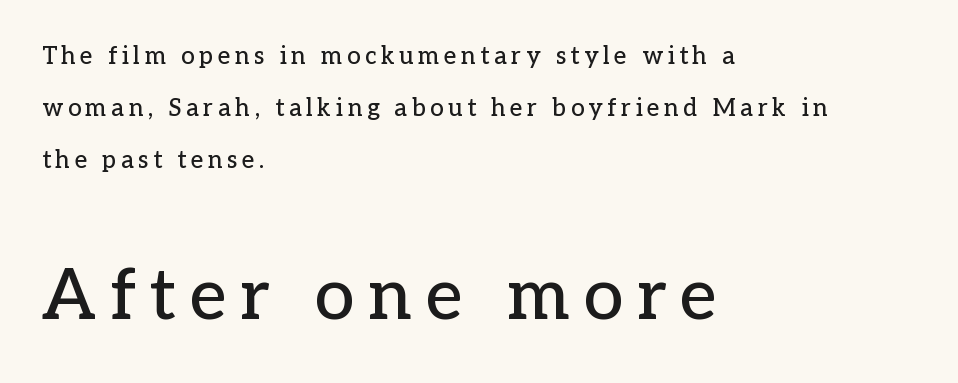
Q: Is the text italic (slanted)? A: No, it is upright.
Q: Is the typeface a serif or a sans-serif typeface? A: Serif.
Q: Is the text underlined? A: No.
Q: How is the paragraph aligned? A: Left-aligned.
Q: Is the spacing between lines tight, normal or loose? A: Loose.
Q: Which block of text is set in a larger size, the first (top) or the second (bottom)? A: The second (bottom) one.
Q: Width (condensed, normal, or wide)? A: Normal.
Q: Stroke contrast? A: Low.
Q: x-height? A: Medium.
Q: Monospaced? A: No.
